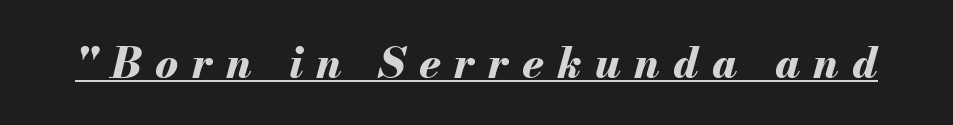
You can tell it's italic because the verticals aren't actually vertical. Characters follow at a spacing far wider than the type designer built in. Glance below the letters and you will spot a drawn line. The letters advance in unequal steps, a hallmark of proportional type. The sample has been set heavy, in full bold.
